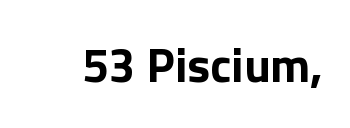
Q: Is the text bold? A: Yes.
Q: Is the text italic (slanted)? A: No, it is upright.
Q: Is the typeface a serif or a sans-serif typeface? A: Sans-serif.
Q: Is the text underlined? A: No.
Q: Is the spacing between letters normal or unusually wide? A: Normal.
Q: Width (condensed, normal, or wide)? A: Normal.
Q: x-height? A: Medium.
Q: Monospaced? A: No.
